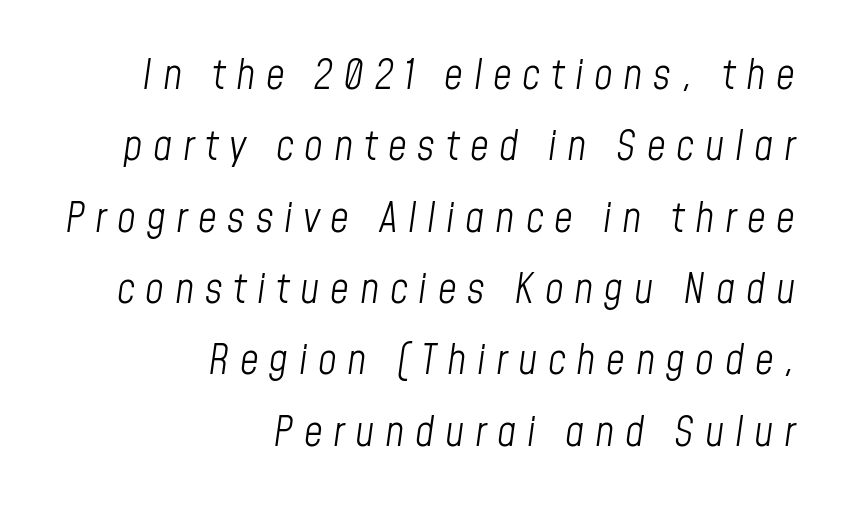
{"italic": "yes", "lean": "right", "slant_degrees": 8, "bold": "no", "weight": "light", "width": "condensed", "stroke_contrast": "low", "x_height": "medium", "monospaced": "no", "underline": "no", "align": "right", "line_spacing_ratio": 1.74, "letter_spacing": "wide", "letter_spacing_em": 0.26, "glyph_px": 41}
